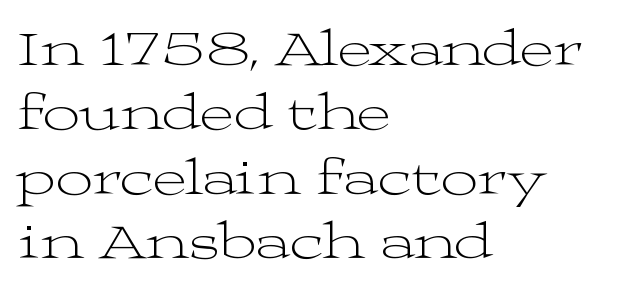
The image shows 52 px light, wide serif type, upright; set left-aligned, line spacing 1.24x, normal letter spacing, not underlined; medium stroke contrast and a medium x-height.
